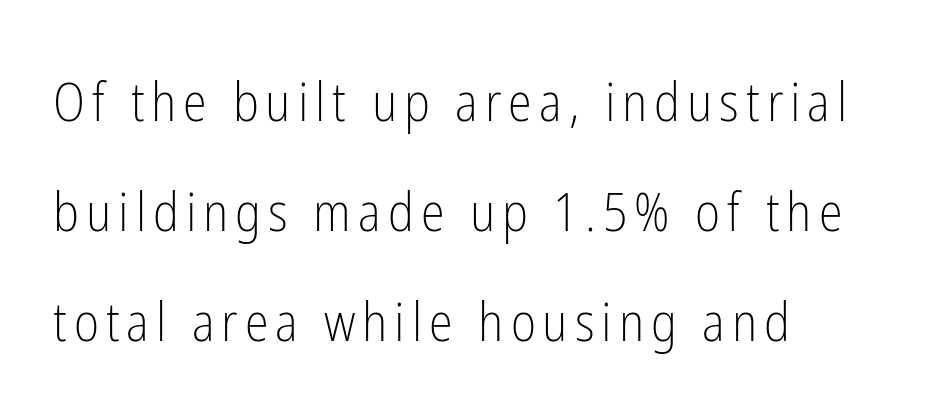
You can tell it's not italic because the verticals are truly vertical. Ink coverage per letter is moderate at most. Stroke terminals: plain, sans-serif. Line beginnings align vertically; line endings do not. Bare-footed words on every line. Do the characters align in a grid? No, the font is proportional.
